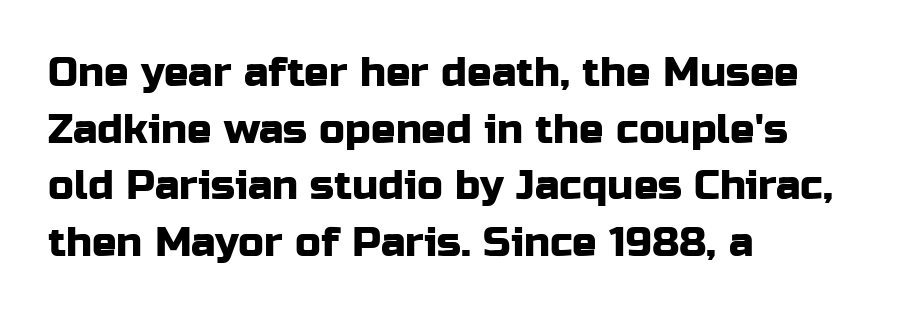
{"serif": "no", "italic": "no", "width": "normal", "stroke_contrast": "low", "x_height": "medium", "monospaced": "no", "underline": "no", "align": "left", "line_spacing": "normal", "line_spacing_ratio": 1.38, "letter_spacing": "normal", "letter_spacing_em": 0.0, "glyph_px": 41}
